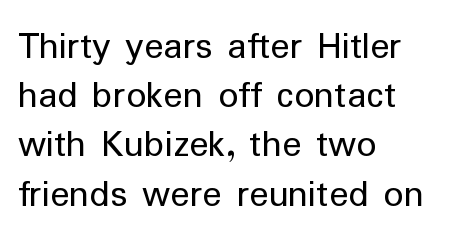
{"serif": "no", "italic": "no", "bold": "no", "weight": "regular", "width": "normal", "stroke_contrast": "low", "x_height": "medium", "monospaced": "no", "underline": "no", "align": "left", "line_spacing_ratio": 1.23, "letter_spacing": "normal", "letter_spacing_em": 0.0, "glyph_px": 40}
